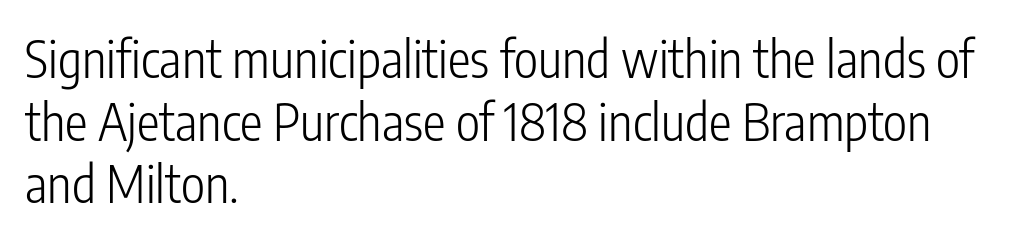
Q: Is the text bold? A: No.
Q: Is the text italic (slanted)? A: No, it is upright.
Q: Is the typeface a serif or a sans-serif typeface? A: Sans-serif.
Q: Is the text underlined? A: No.
Q: How is the paragraph aligned? A: Left-aligned.
Q: Is the spacing between letters normal or unusually wide? A: Normal.
Q: Width (condensed, normal, or wide)? A: Condensed.
Q: Stroke contrast? A: Low.
Q: x-height? A: Medium.
Q: Monospaced? A: No.
